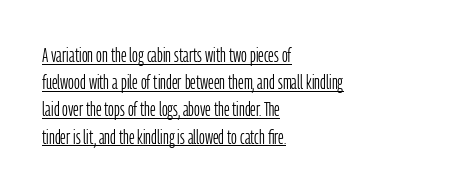
{"italic": "no", "bold": "no", "underline": "yes", "align": "left", "line_spacing": "normal", "line_spacing_ratio": 1.36, "letter_spacing": "normal", "letter_spacing_em": 0.0, "glyph_px": 20}
